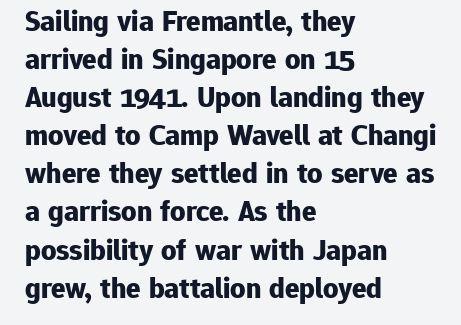
Q: Is the text bold? A: Yes.
Q: Is the text italic (slanted)? A: No, it is upright.
Q: Is the typeface a serif or a sans-serif typeface? A: Sans-serif.
Q: Is the text underlined? A: No.
Q: How is the paragraph aligned? A: Left-aligned.
Q: Is the spacing between letters normal or unusually wide? A: Normal.
Q: Is the spacing between lines tight, normal or loose? A: Normal.
Q: Width (condensed, normal, or wide)? A: Normal.
Q: Stroke contrast? A: Low.
Q: x-height? A: Medium.
Q: Monospaced? A: No.
